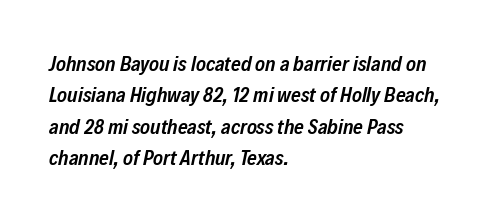
The image shows 21 px text type, italic (leaning right); set left-aligned, normal line spacing (1.49x), normal letter spacing, not underlined.
